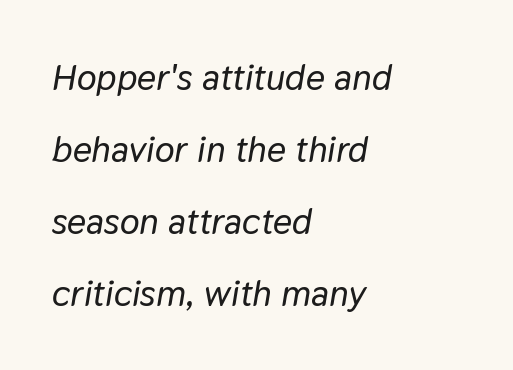
The image shows 37 px text type, italic (leaning right); set left-aligned, loose line spacing (1.95x), normal letter spacing, not underlined; low stroke contrast and a medium x-height.
